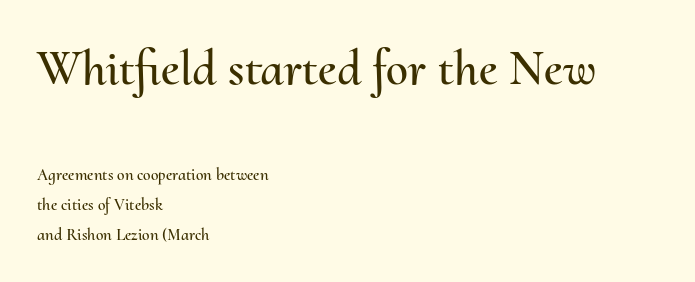
Character widths vary here, with narrow letters taking less room than wide ones. The axis of the letterforms is exactly vertical. Character size in the leading block exceeds that of the trailing block. Does extra space separate the letters? No, they use regular spacing. Type without underlining.
